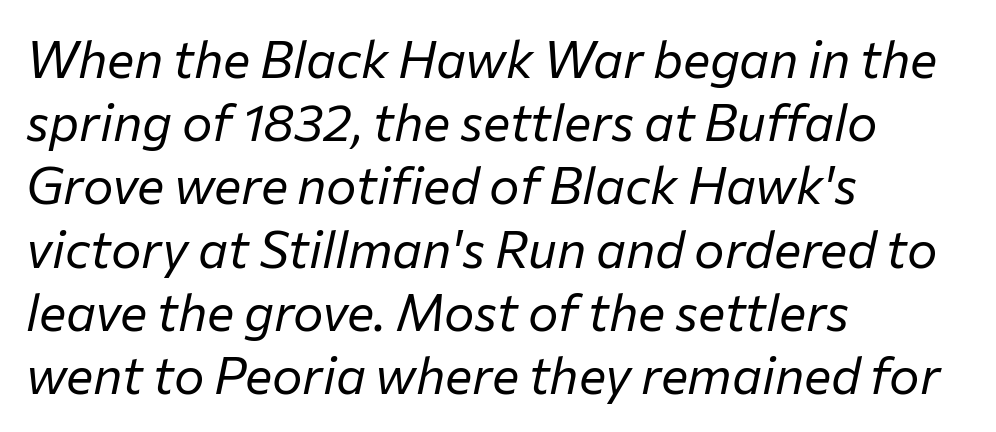
The image shows 51 px regular-weight type, italic (leaning right); set left-aligned, line spacing 1.24x, normal letter spacing, not underlined; low stroke contrast and a medium x-height.
